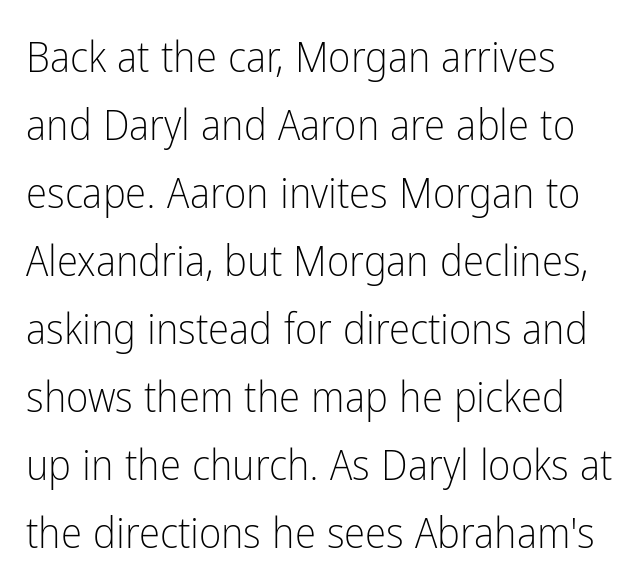
The image shows 43 px light, condensed sans-serif type, upright; set left-aligned, normal line spacing (1.58x), normal letter spacing, not underlined; low stroke contrast and a medium x-height.
